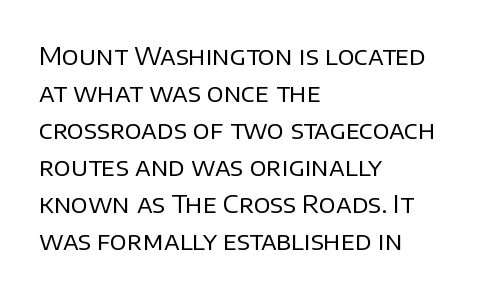
{"italic": "no", "bold": "no", "underline": "no", "align": "left", "line_spacing": "normal", "line_spacing_ratio": 1.48, "letter_spacing": "normal", "letter_spacing_em": 0.0, "glyph_px": 25}
